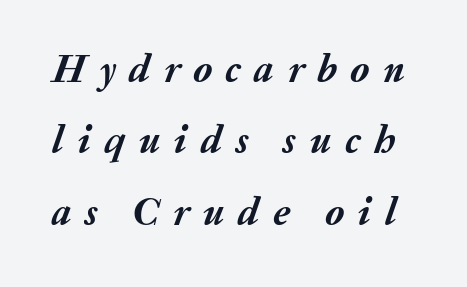
{"italic": "yes", "lean": "right", "slant_degrees": 20, "bold": "yes", "weight": "semibold", "width": "normal", "stroke_contrast": "medium", "x_height": "medium", "monospaced": "no", "underline": "no", "line_spacing_ratio": 1.83, "letter_spacing": "wide", "letter_spacing_em": 0.35, "glyph_px": 39}
